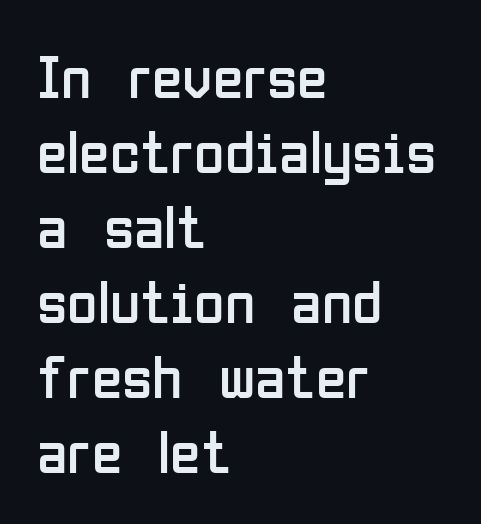
{"serif": "no", "italic": "no", "bold": "no", "weight": "regular", "width": "condensed", "stroke_contrast": "low", "x_height": "medium", "monospaced": "no", "underline": "no", "align": "left", "line_spacing_ratio": 1.21, "letter_spacing": "normal", "letter_spacing_em": 0.0, "glyph_px": 62}
